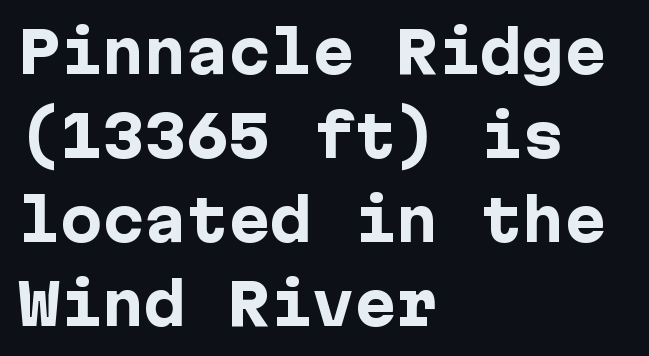
Descenders are the only things crossing below the line. Interline gaps are of average width in this sample. Each letter's strokes conclude bluntly, with no projecting serifs. Pretty heavy lettering here — definitely bold. Italic? Not at all — the glyphs are vertical.
